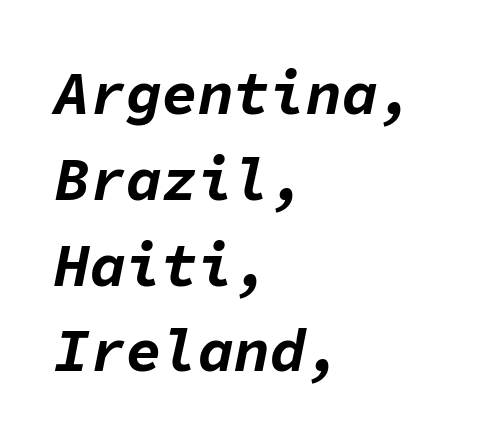
The image shows 60 px bold type, italic (leaning right), monospaced; set left-aligned, normal line spacing (1.43x), normal letter spacing, not underlined; low stroke contrast and a medium x-height.
